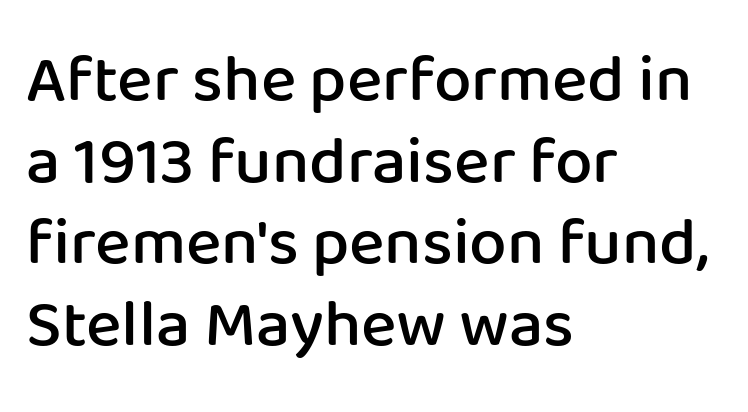
Just letters on the line, the space beneath them empty. Line starts are locked; line ends wander. Spacing verdict: proportional, widths tailored to each character. Stroke terminals: plain, sans-serif. Posture: upright roman.
